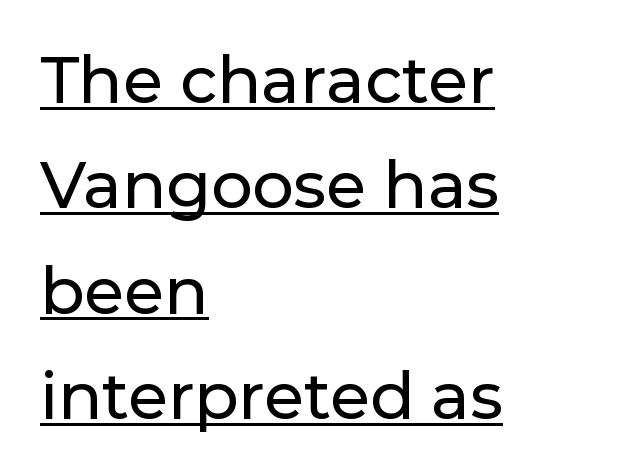
The image shows 65 px sans-serif type, upright; set left-aligned, normal line spacing (1.62x), normal letter spacing, underlined; low stroke contrast and a medium x-height.
